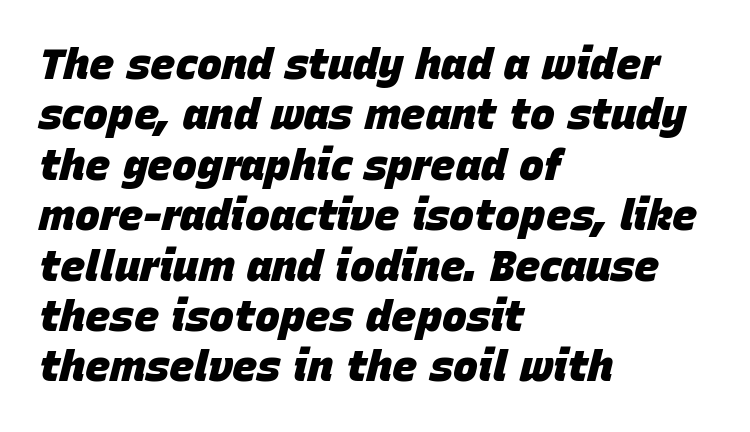
{"italic": "yes", "lean": "right", "slant_degrees": 15, "bold": "yes", "weight": "heavy", "width": "normal", "stroke_contrast": "low", "x_height": "large", "monospaced": "no", "underline": "no", "align": "left", "line_spacing_ratio": 1.2, "letter_spacing": "normal", "letter_spacing_em": 0.0, "glyph_px": 42}
